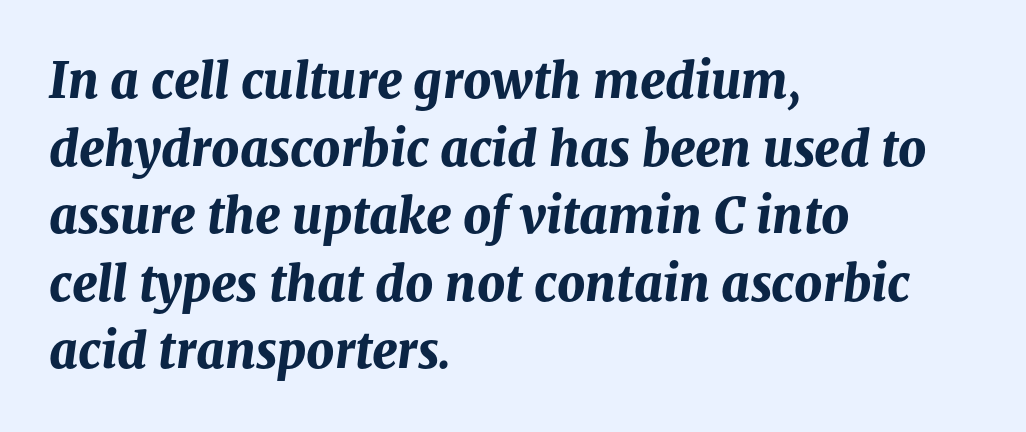
All the whitespace from short lines collects on the right. The letters advance in unequal steps, a hallmark of proportional type. The specimen reads as italic at a glance. Spacing between characters is what you'd get straight out of the box. Interline gaps are of average width in this sample. The space directly below the letters is spotless.
